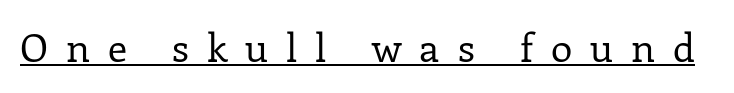
{"serif": "yes", "italic": "no", "bold": "no", "weight": "regular", "width": "normal", "stroke_contrast": "low", "x_height": "medium", "monospaced": "no", "underline": "yes", "letter_spacing": "wide", "letter_spacing_em": 0.46, "glyph_px": 39}
